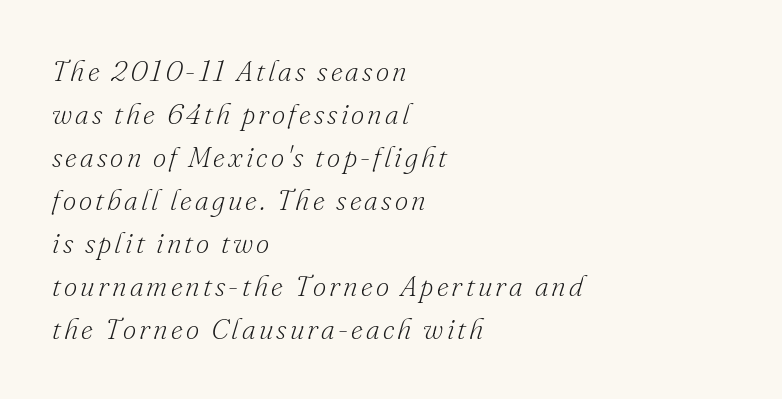
The image shows 29 px light serif type, italic (leaning right); set left-aligned, normal line spacing (1.48x), not underlined; low stroke contrast and a small x-height.
